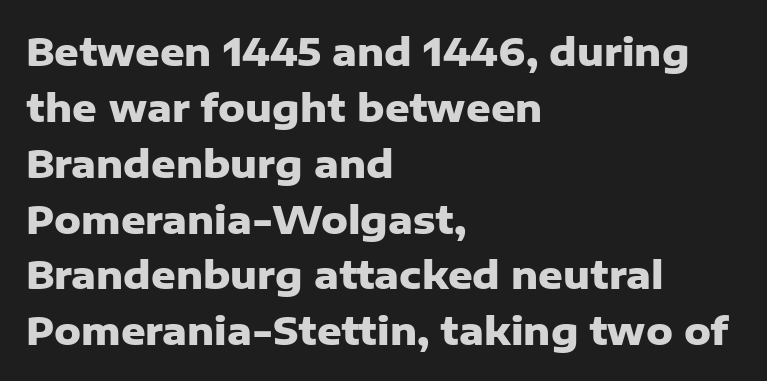
Q: Is the text bold? A: Yes.
Q: Is the text italic (slanted)? A: No, it is upright.
Q: Is the typeface a serif or a sans-serif typeface? A: Sans-serif.
Q: Is the text underlined? A: No.
Q: How is the paragraph aligned? A: Left-aligned.
Q: Is the spacing between letters normal or unusually wide? A: Normal.
Q: Is the spacing between lines tight, normal or loose? A: Normal.
Q: Width (condensed, normal, or wide)? A: Normal.
Q: Stroke contrast? A: Low.
Q: x-height? A: Medium.
Q: Monospaced? A: No.
